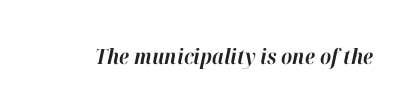
{"italic": "yes", "lean": "right", "slant_degrees": 12, "bold": "yes", "underline": "no", "letter_spacing": "normal", "letter_spacing_em": 0.0, "glyph_px": 21}
